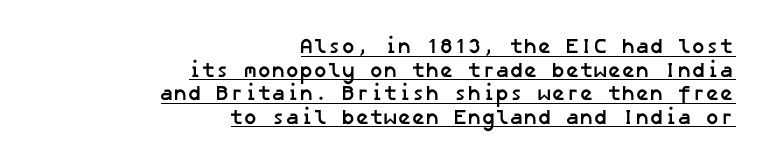
Q: Is the text bold? A: Yes.
Q: Is the text underlined? A: Yes.
Q: How is the paragraph aligned? A: Right-aligned.
Q: Is the spacing between letters normal or unusually wide? A: Normal.
Q: Is the spacing between lines tight, normal or loose? A: Tight.
